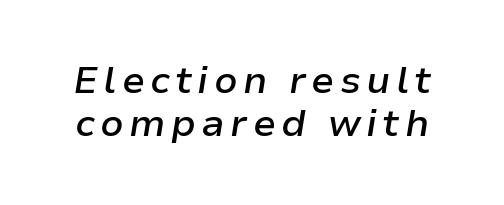
Whoever set this chose condensed vertical rhythm over breathing room. The foot of each line stays bare and open. You can tell it's italic because the verticals aren't actually vertical. A somewhat darkened texture: the type is semibold rather than bold. Note the varied advance widths — an 'i' is clearly narrower than an 'm'.
